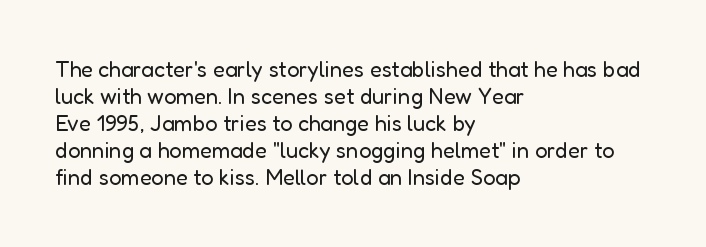
Q: Is the text bold? A: No.
Q: Is the text italic (slanted)? A: No, it is upright.
Q: Is the text underlined? A: No.
Q: How is the paragraph aligned? A: Left-aligned.
Q: Is the spacing between letters normal or unusually wide? A: Normal.
